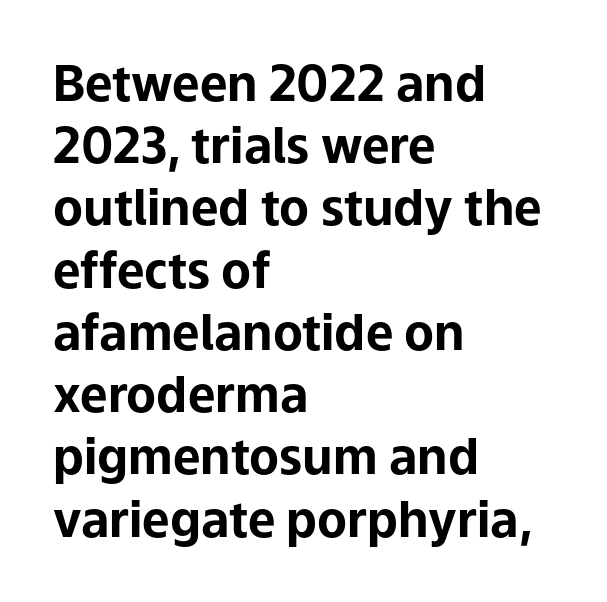
Stroke terminals: plain, sans-serif. Where is the straight margin? On the left. I'd describe the lettering as bold — thick and assertive. Summary of vertical rhythm: regular, with standard interline spacing.
